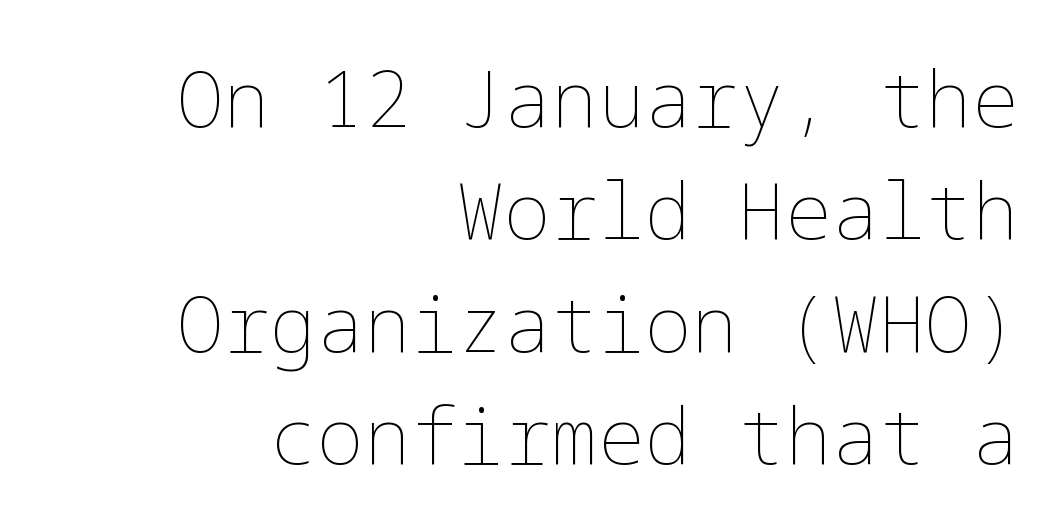
{"italic": "no", "bold": "no", "weight": "thin", "width": "normal", "stroke_contrast": "low", "x_height": "medium", "underline": "no", "align": "right", "line_spacing": "normal", "line_spacing_ratio": 1.44, "letter_spacing": "normal", "letter_spacing_em": 0.0, "glyph_px": 78}
